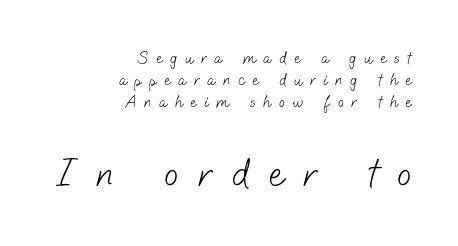
Q: Is the text bold? A: No.
Q: Is the typeface a serif or a sans-serif typeface? A: Sans-serif.
Q: Is the text underlined? A: No.
Q: How is the paragraph aligned? A: Right-aligned.
Q: Is the spacing between letters normal or unusually wide? A: Unusually wide.
Q: Is the spacing between lines tight, normal or loose? A: Normal.
Q: Which block of text is set in a larger size, the first (top) or the second (bottom)? A: The second (bottom) one.
Q: Width (condensed, normal, or wide)? A: Normal.
Q: Stroke contrast? A: Low.
Q: x-height? A: Small.
Q: Monospaced? A: No.
